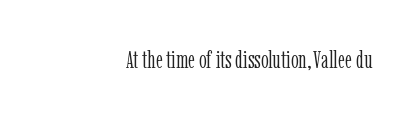
Q: Is the text bold? A: No.
Q: Is the text italic (slanted)? A: No, it is upright.
Q: Is the text underlined? A: No.
Q: Is the spacing between letters normal or unusually wide? A: Normal.
